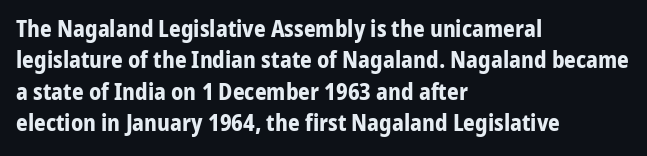
{"italic": "no", "bold": "yes", "underline": "no", "align": "left", "line_spacing": "normal", "line_spacing_ratio": 1.36, "letter_spacing": "normal", "letter_spacing_em": 0.0, "glyph_px": 23}
